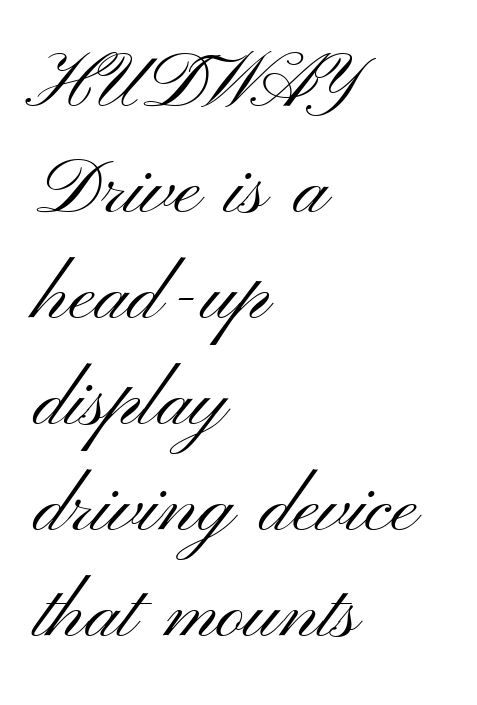
{"serif": "no", "bold": "no", "weight": "light", "width": "wide", "stroke_contrast": "medium", "x_height": "small", "monospaced": "no", "underline": "no", "align": "left", "line_spacing": "normal", "line_spacing_ratio": 1.36, "letter_spacing": "normal", "letter_spacing_em": 0.0, "glyph_px": 78}
